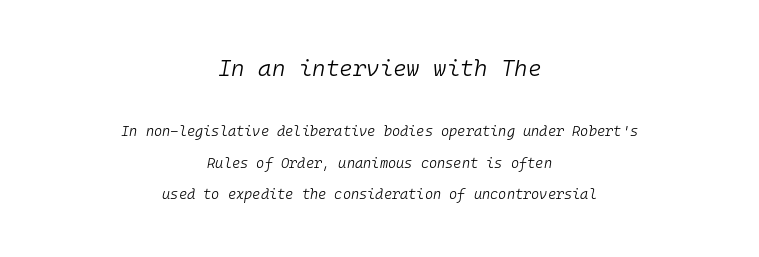
Q: Is the text bold? A: No.
Q: Is the text italic (slanted)? A: Yes, it leans right by about 10 degrees.
Q: Is the text underlined? A: No.
Q: How is the paragraph aligned? A: Centered.
Q: Is the spacing between letters normal or unusually wide? A: Normal.
Q: Is the spacing between lines tight, normal or loose? A: Loose.
Q: Which block of text is set in a larger size, the first (top) or the second (bottom)? A: The first (top) one.
